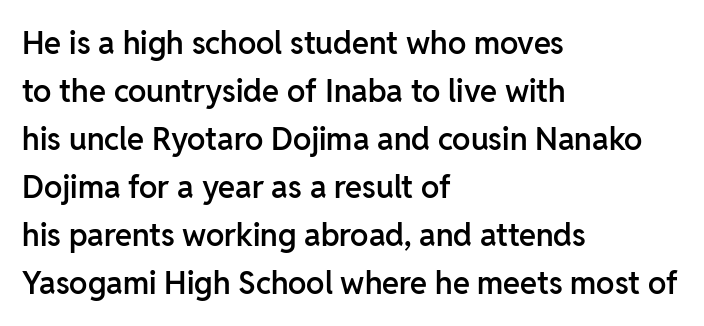
The face used here is proportionally spaced, like ordinary book or web type. Regarding leading, the lines here are spaced in the standard way. Heft: intermediate — a semibold. Does the copy run flush right? No — it runs flush left.
